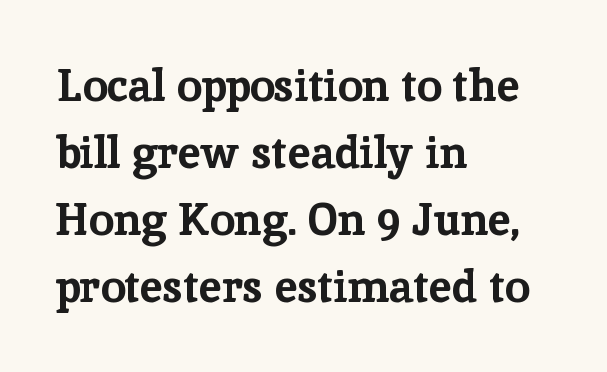
Alignment: flush left. Notice how the stems are strictly vertical — no italics here. The passage shown is emphatically bold. Nothing unusual about the tracking: characters are spaced as the font intends. Do the characters align in a grid? No, the font is proportional.
